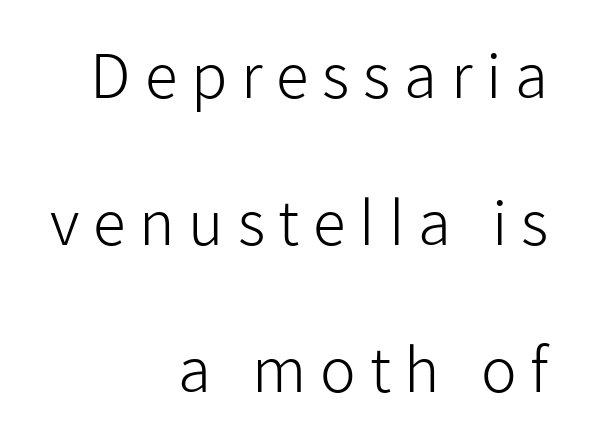
{"serif": "no", "italic": "no", "bold": "no", "weight": "light", "width": "normal", "stroke_contrast": "low", "x_height": "medium", "monospaced": "no", "underline": "no", "align": "right", "line_spacing": "loose", "line_spacing_ratio": 2.45, "letter_spacing": "wide", "letter_spacing_em": 0.23, "glyph_px": 60}
